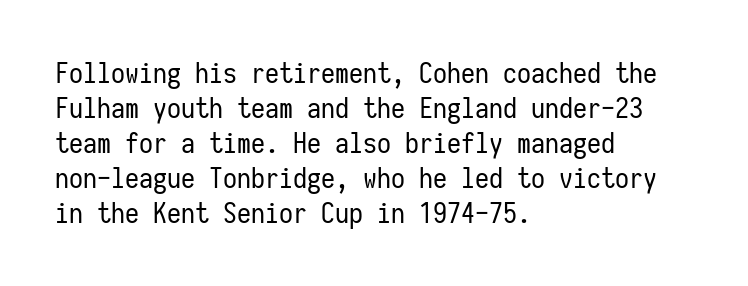
Q: Is the text bold? A: No.
Q: Is the text italic (slanted)? A: No, it is upright.
Q: Is the typeface a serif or a sans-serif typeface? A: Sans-serif.
Q: Is the text underlined? A: No.
Q: How is the paragraph aligned? A: Left-aligned.
Q: Is the spacing between letters normal or unusually wide? A: Normal.
Q: Is the spacing between lines tight, normal or loose? A: Normal.
Q: Width (condensed, normal, or wide)? A: Condensed.
Q: Stroke contrast? A: Low.
Q: x-height? A: Medium.
Q: Monospaced? A: Yes.
